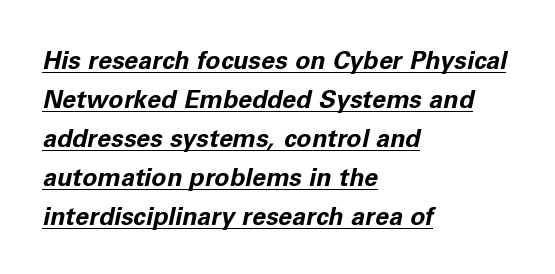
{"italic": "yes", "lean": "right", "slant_degrees": 11, "bold": "yes", "underline": "yes", "align": "left", "line_spacing": "normal", "line_spacing_ratio": 1.56, "letter_spacing": "normal", "letter_spacing_em": 0.0, "glyph_px": 25}
